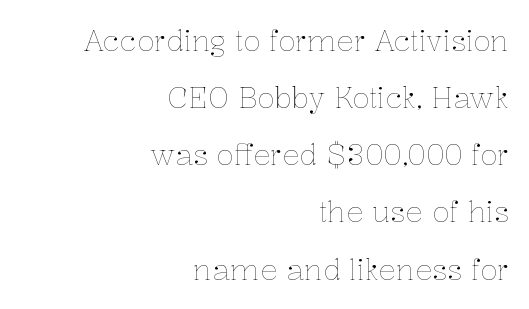
{"italic": "no", "bold": "no", "weight": "thin", "width": "normal", "stroke_contrast": "low", "x_height": "medium", "monospaced": "no", "underline": "no", "align": "right", "line_spacing": "loose", "line_spacing_ratio": 1.97, "letter_spacing": "normal", "letter_spacing_em": 0.0, "glyph_px": 29}
